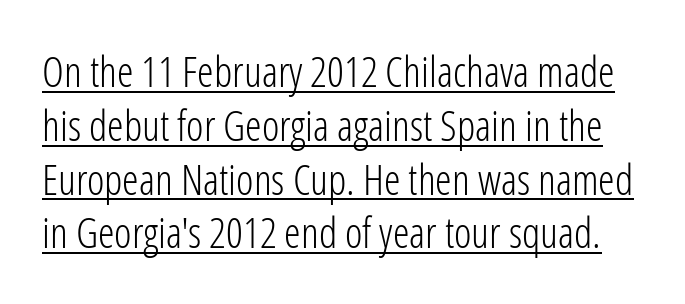
The face used here is a sans, in the tradition of grotesques and geometrics. Successive baselines arrive at the customary interval. Posture: upright roman. The passage shown has conventional tracking throughout. Descenders here cross a horizontal rule under the line. Character widths vary here, with narrow letters taking less room than wide ones.
